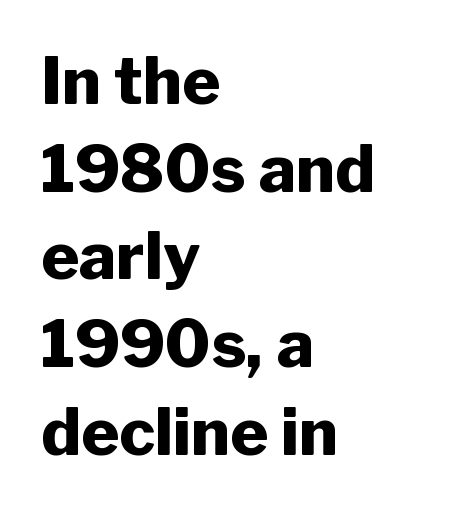
Q: Is the text bold? A: Yes.
Q: Is the text italic (slanted)? A: No, it is upright.
Q: Is the typeface a serif or a sans-serif typeface? A: Sans-serif.
Q: Is the text underlined? A: No.
Q: How is the paragraph aligned? A: Left-aligned.
Q: Is the spacing between letters normal or unusually wide? A: Normal.
Q: Is the spacing between lines tight, normal or loose? A: Normal.
Q: Width (condensed, normal, or wide)? A: Normal.
Q: Stroke contrast? A: Low.
Q: x-height? A: Medium.
Q: Monospaced? A: No.
